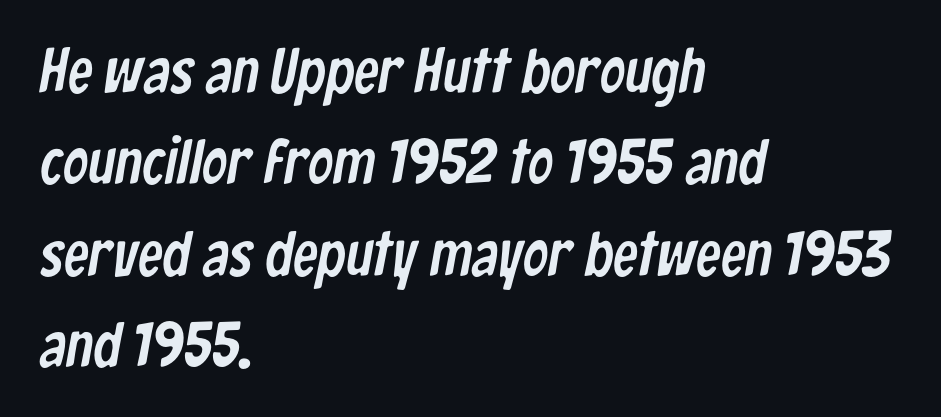
You could not count columns in this text — the font is proportionally spaced. Baseline-to-baseline distance is the conventional proportion of letter height. Look at the bottom of the vertical strokes: they stop flat, with no serifs. Plain, unruled lines of type. Tracking value appears to be zero — textbook default spacing.
